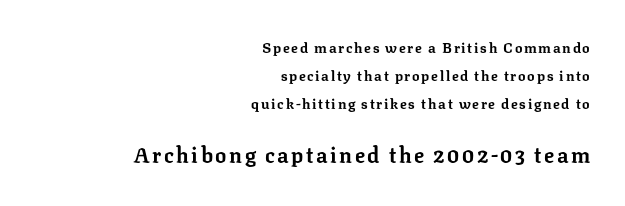
The more generous point size was reserved for the lower chunk. Summary of weight: heavy, a full bold. Vertically, the passage feels expansive, rows floating well apart. The specimen reads as upright at a glance.
